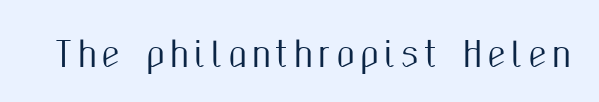
{"serif": "no", "italic": "no", "width": "condensed", "stroke_contrast": "medium", "x_height": "medium", "monospaced": "no", "underline": "no", "glyph_px": 34}
